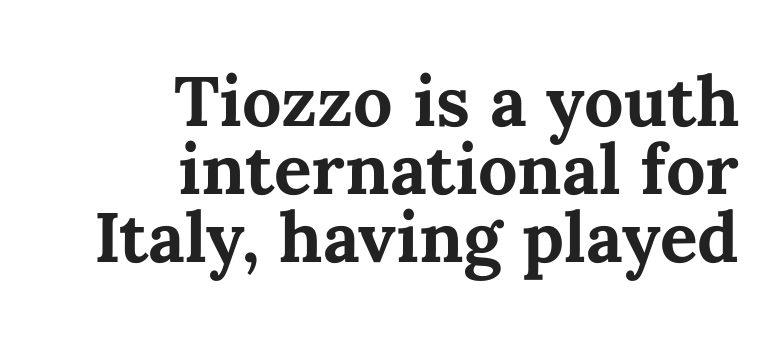
The image shows 70 px bold type, upright; set right-aligned, tight line spacing (0.97x), normal letter spacing, not underlined; medium stroke contrast and a medium x-height.
